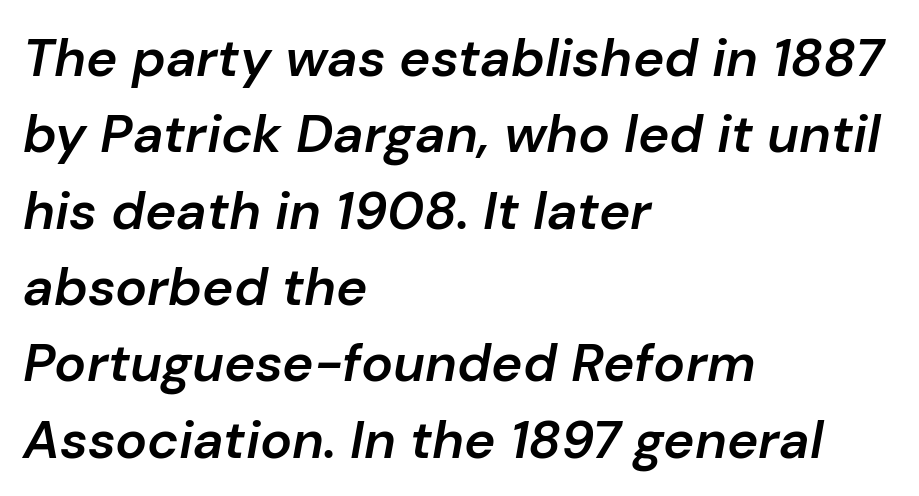
The image shows 53 px semibold type, italic (leaning right); set left-aligned, normal line spacing (1.44x), normal letter spacing, not underlined; low stroke contrast and a medium x-height.
